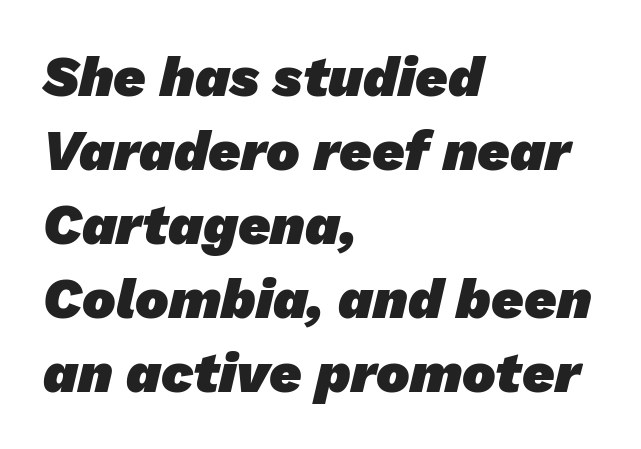
Q: Is the text bold? A: Yes.
Q: Is the typeface a serif or a sans-serif typeface? A: Sans-serif.
Q: Is the text underlined? A: No.
Q: How is the paragraph aligned? A: Left-aligned.
Q: Is the spacing between letters normal or unusually wide? A: Normal.
Q: Is the spacing between lines tight, normal or loose? A: Normal.
Q: Width (condensed, normal, or wide)? A: Normal.
Q: Stroke contrast? A: Low.
Q: x-height? A: Medium.
Q: Monospaced? A: No.
